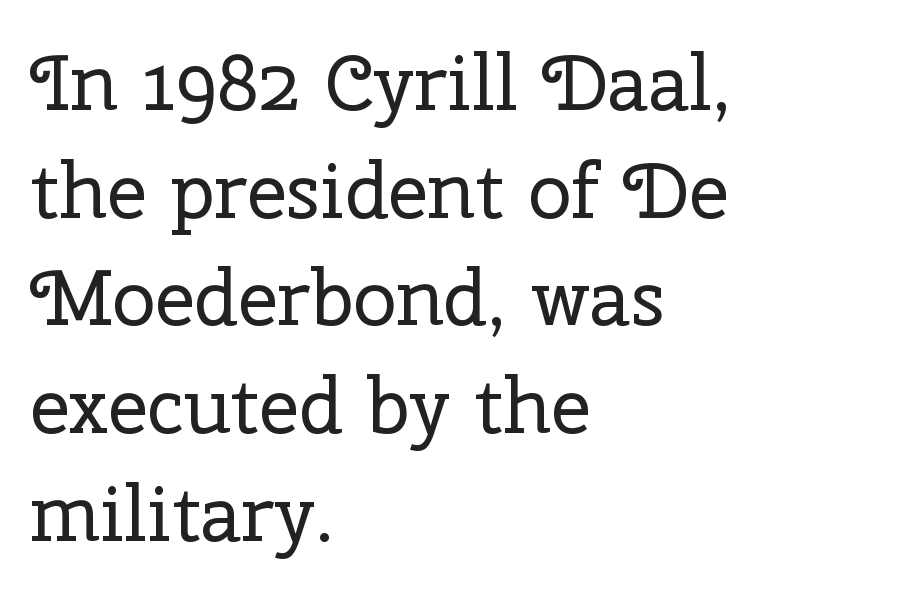
A typesetter would call this proportional, since set widths differ per character. Honestly, the row spacing looks completely unremarkable. The weight would be labelled regular, book, light, or lighter still. Serif or sans? Serif — the stroke terminals have little feet.
